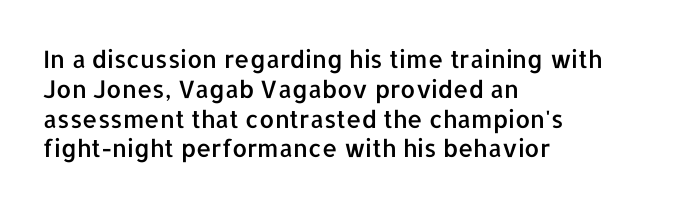
The image shows 24 px text type, upright; set left-aligned, line spacing 1.24x, normal letter spacing, not underlined.
